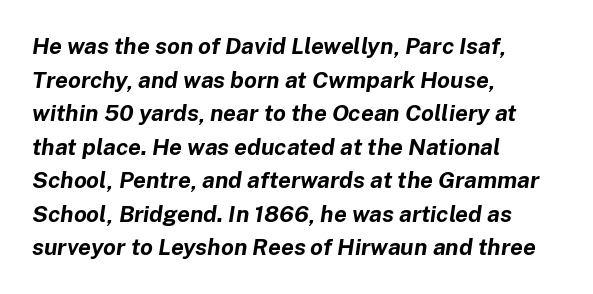
The image shows 23 px bold type, italic (leaning right); set left-aligned, normal line spacing (1.46x), normal letter spacing, not underlined.
